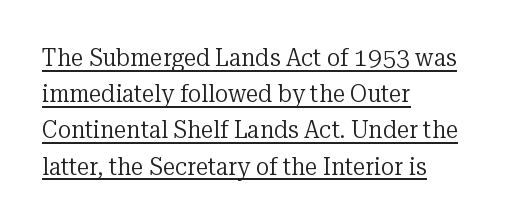
Q: Is the text bold? A: No.
Q: Is the text italic (slanted)? A: No, it is upright.
Q: Is the text underlined? A: Yes.
Q: How is the paragraph aligned? A: Left-aligned.
Q: Is the spacing between letters normal or unusually wide? A: Normal.
Q: Is the spacing between lines tight, normal or loose? A: Normal.
